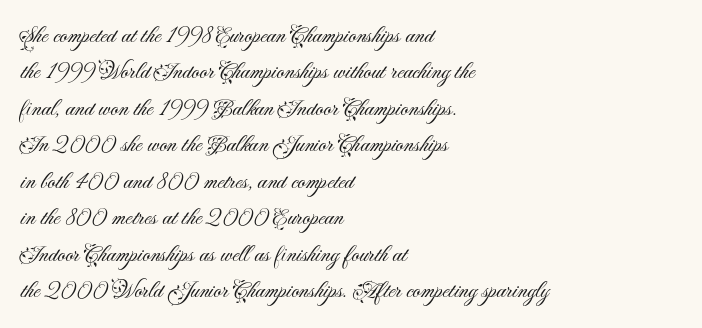
Q: Is the text bold? A: No.
Q: Is the text italic (slanted)? A: Yes.
Q: Is the text underlined? A: No.
Q: How is the paragraph aligned? A: Left-aligned.
Q: Is the spacing between letters normal or unusually wide? A: Normal.
Q: Is the spacing between lines tight, normal or loose? A: Normal.
